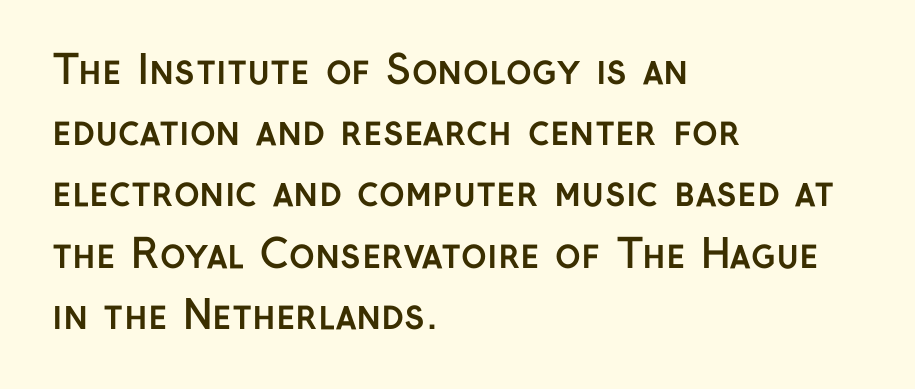
{"serif": "no", "italic": "no", "bold": "yes", "weight": "semibold", "width": "normal", "stroke_contrast": "low", "x_height": "medium", "monospaced": "no", "underline": "no", "align": "left", "line_spacing": "normal", "line_spacing_ratio": 1.57, "letter_spacing": "normal", "letter_spacing_em": 0.0, "glyph_px": 39}
